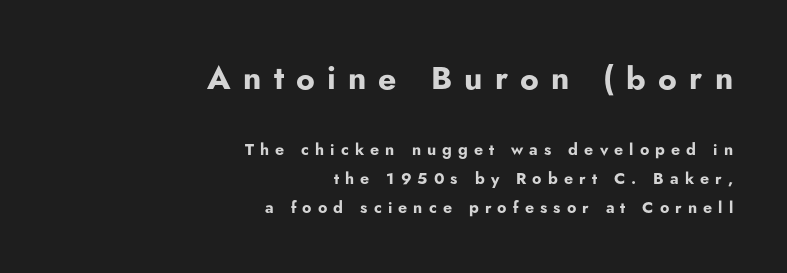
The image shows 32 px bold sans-serif type, upright; set right-aligned, line spacing 1.8x, unusually wide letter spacing (+0.38 em), not underlined; the first (top) block is 2.0x larger; low stroke contrast and a small x-height.
